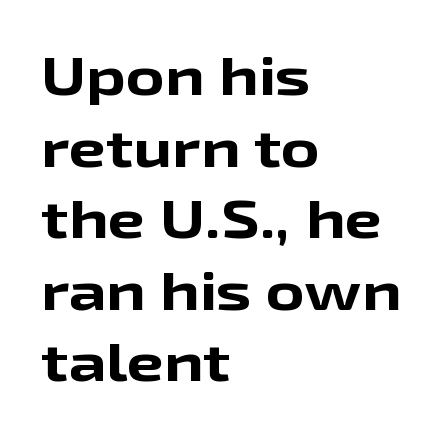
The image shows 53 px bold, wide sans-serif type, upright; set left-aligned, normal line spacing (1.35x), normal letter spacing, not underlined; low stroke contrast and a medium x-height.
